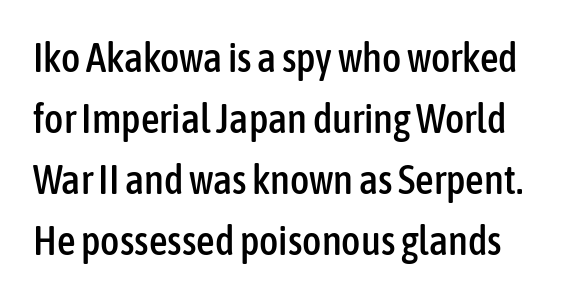
Q: Is the text italic (slanted)? A: No, it is upright.
Q: Is the typeface a serif or a sans-serif typeface? A: Sans-serif.
Q: Is the text underlined? A: No.
Q: Is the spacing between letters normal or unusually wide? A: Normal.
Q: Is the spacing between lines tight, normal or loose? A: Normal.
Q: Width (condensed, normal, or wide)? A: Condensed.
Q: Stroke contrast? A: Low.
Q: x-height? A: Medium.
Q: Monospaced? A: No.
